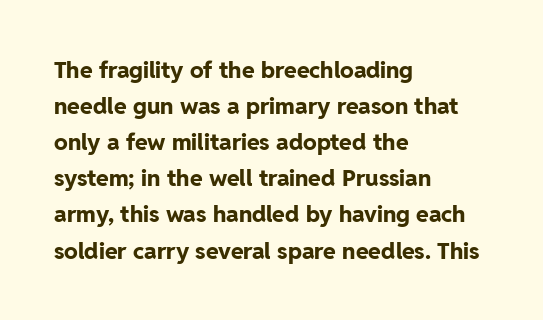
Notice how descenders clear the ascenders below comfortably — that's standard leading. The sample has been set heavy, in full bold. Italic? Not at all — the glyphs are vertical. A bare baseline throughout the passage. The rag falls on the right side of this text block. Inter-character spacing is left at the font's built-in metrics.
